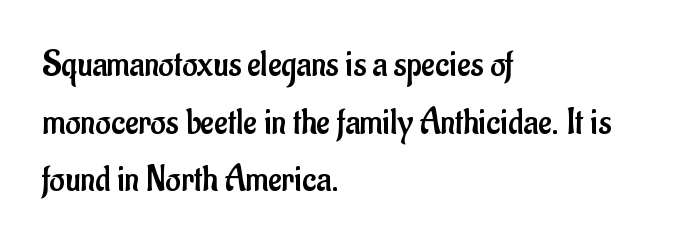
The image shows 37 px regular-weight, condensed sans-serif type, upright; set left-aligned, normal line spacing (1.56x), normal letter spacing, not underlined; low stroke contrast and a small x-height.
